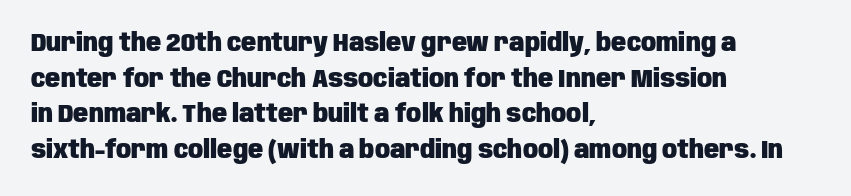
Q: Is the text bold? A: Yes.
Q: Is the text italic (slanted)? A: No, it is upright.
Q: Is the text underlined? A: No.
Q: How is the paragraph aligned? A: Left-aligned.
Q: Is the spacing between letters normal or unusually wide? A: Normal.
Q: Is the spacing between lines tight, normal or loose? A: Normal.
